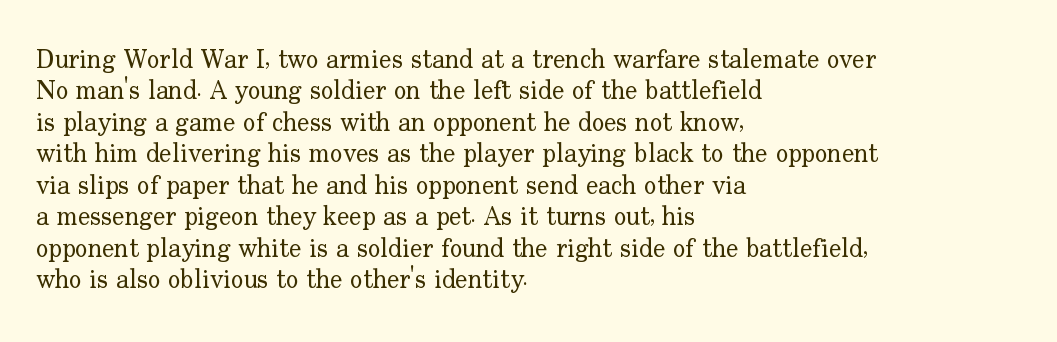
The image shows 26 px text type, upright; set left-aligned, line spacing 1.21x, normal letter spacing, not underlined.
